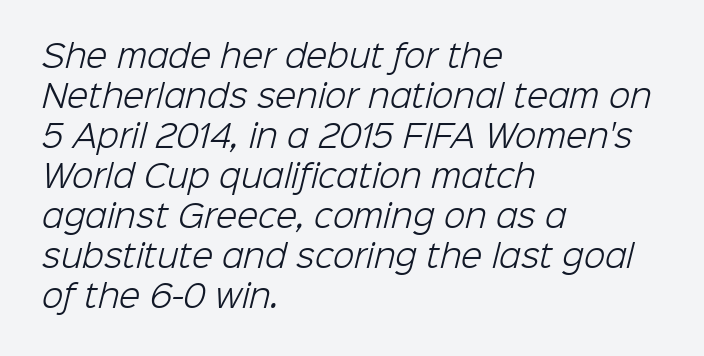
The image shows 31 px light sans-serif type; set left-aligned, normal line spacing (1.29x), normal letter spacing, not underlined; low stroke contrast and a medium x-height.
